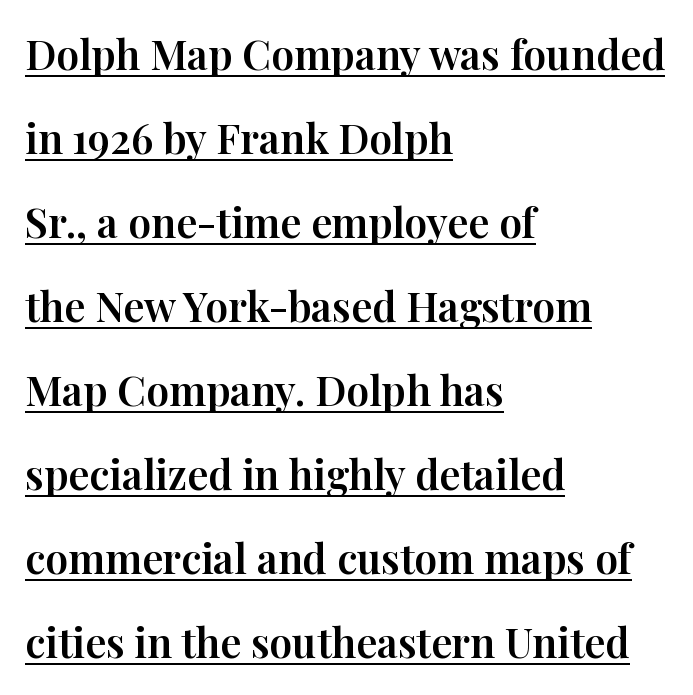
The image shows 41 px serif type, upright; set left-aligned, loose line spacing (2.05x), normal letter spacing, underlined; high stroke contrast and a medium x-height.
